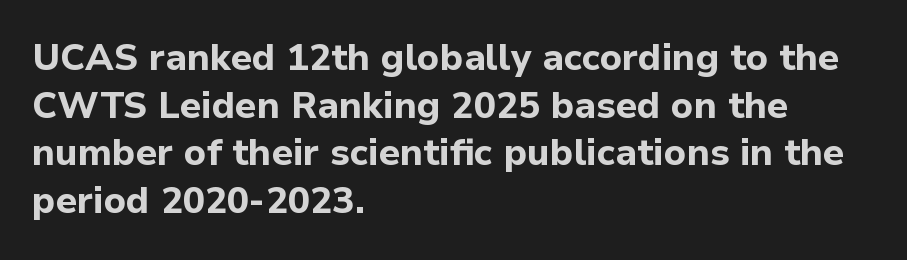
The image shows 37 px bold sans-serif type, upright; set left-aligned, normal line spacing (1.29x), normal letter spacing, not underlined; low stroke contrast and a medium x-height.
